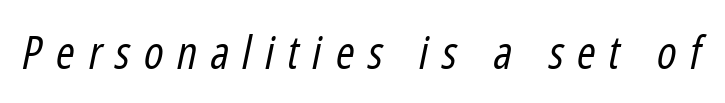
The image shows 45 px regular-weight, condensed type, italic (leaning right); set unusually wide letter spacing (+0.3 em), not underlined; low stroke contrast and a medium x-height.
